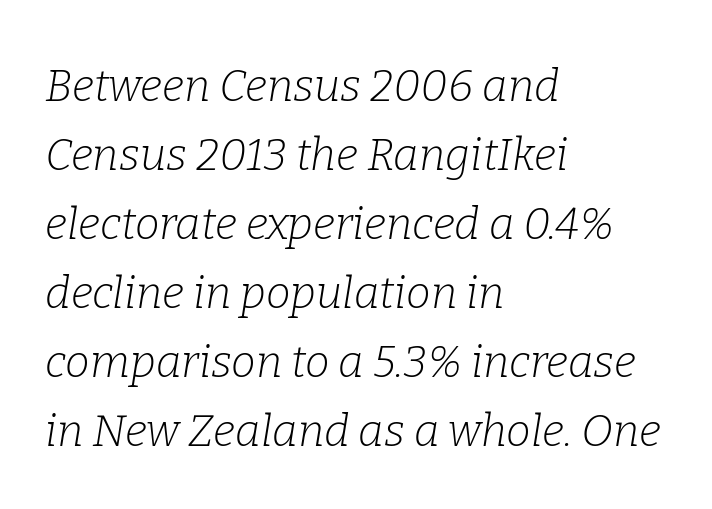
{"serif": "yes", "italic": "yes", "lean": "right", "slant_degrees": 9, "bold": "no", "weight": "light", "width": "normal", "stroke_contrast": "low", "x_height": "medium", "monospaced": "no", "underline": "no", "align": "left", "line_spacing": "normal", "line_spacing_ratio": 1.57, "letter_spacing": "normal", "letter_spacing_em": 0.0, "glyph_px": 44}
